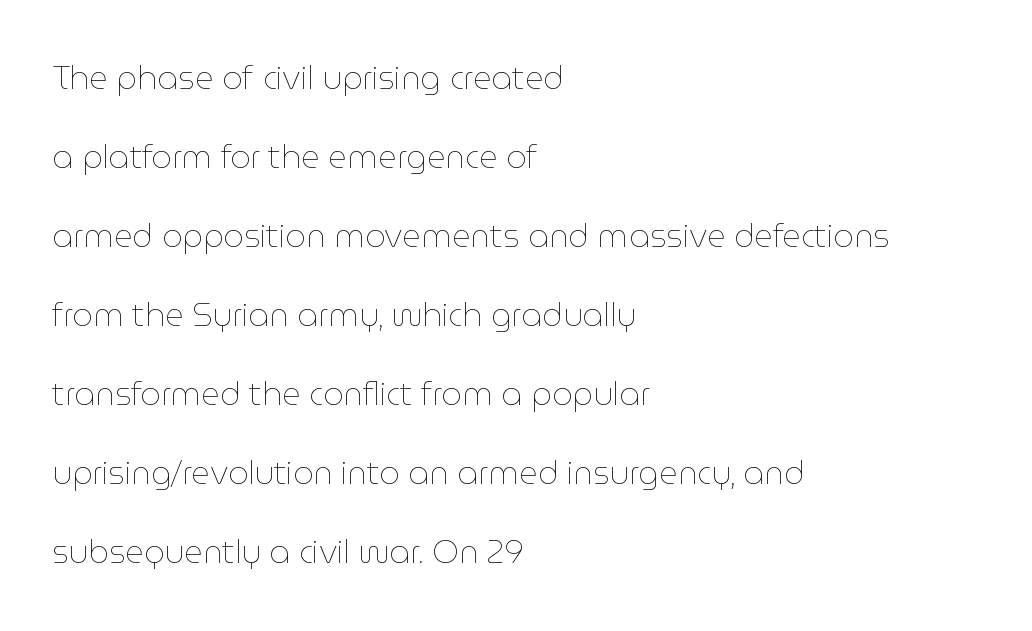
{"italic": "no", "bold": "no", "weight": "thin", "width": "normal", "stroke_contrast": "low", "x_height": "medium", "monospaced": "no", "underline": "no", "align": "left", "line_spacing": "loose", "line_spacing_ratio": 2.47, "letter_spacing": "normal", "letter_spacing_em": 0.0, "glyph_px": 32}
